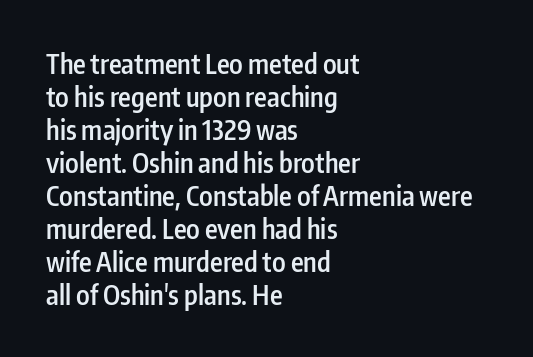
{"italic": "no", "bold": "semi", "underline": "no", "align": "left", "line_spacing_ratio": 1.22, "letter_spacing": "normal", "letter_spacing_em": 0.0, "glyph_px": 27}
